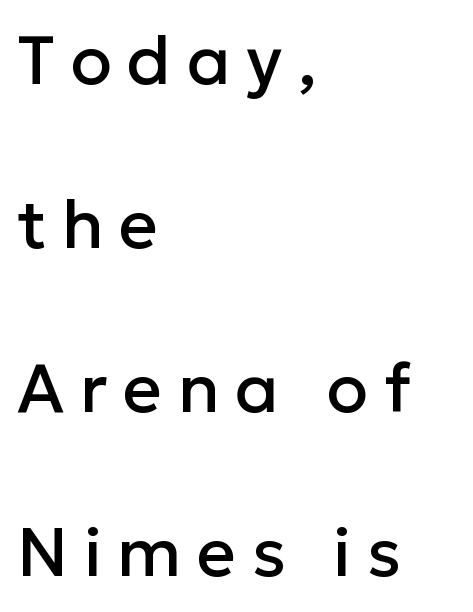
{"serif": "no", "italic": "no", "width": "normal", "stroke_contrast": "low", "x_height": "medium", "monospaced": "no", "underline": "no", "align": "left", "line_spacing": "loose", "line_spacing_ratio": 2.41, "letter_spacing": "wide", "letter_spacing_em": 0.23, "glyph_px": 68}
